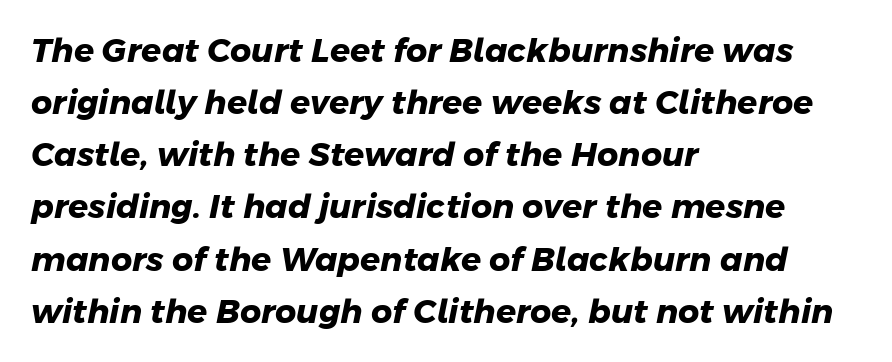
The image shows 33 px heavy sans-serif type; set left-aligned, normal line spacing (1.58x), normal letter spacing, not underlined; low stroke contrast and a medium x-height.
